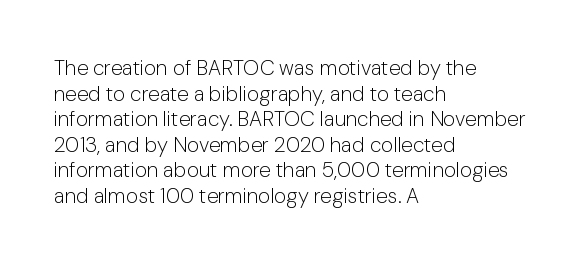
Q: Is the text bold? A: No.
Q: Is the text italic (slanted)? A: No, it is upright.
Q: Is the text underlined? A: No.
Q: How is the paragraph aligned? A: Left-aligned.
Q: Is the spacing between letters normal or unusually wide? A: Normal.
